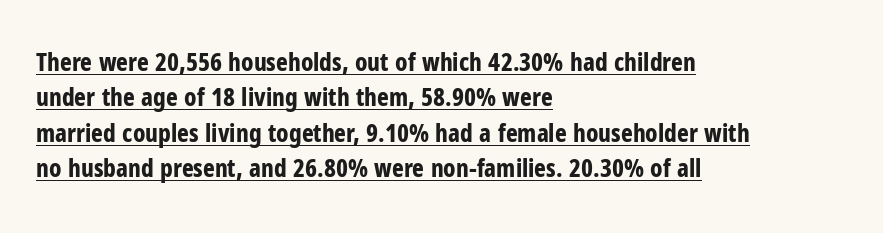
The image shows 25 px bold type, upright; set left-aligned, normal line spacing (1.42x), normal letter spacing, underlined.
